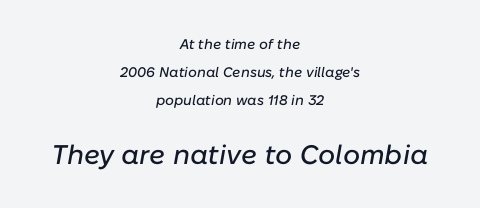
Short and long lines alike share a common midpoint. Widely set lines give the paragraph a tall, airy silhouette. This rendering leaves character spacing at its baseline value. Small over large — that's the arrangement of the two blocks here. Glance below the letters and you will spot only blank space.
